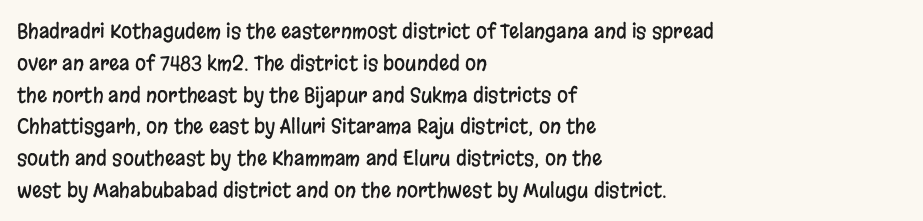
{"italic": "no", "underline": "no", "align": "left", "line_spacing": "normal", "line_spacing_ratio": 1.59, "letter_spacing": "normal", "letter_spacing_em": 0.0, "glyph_px": 20}
